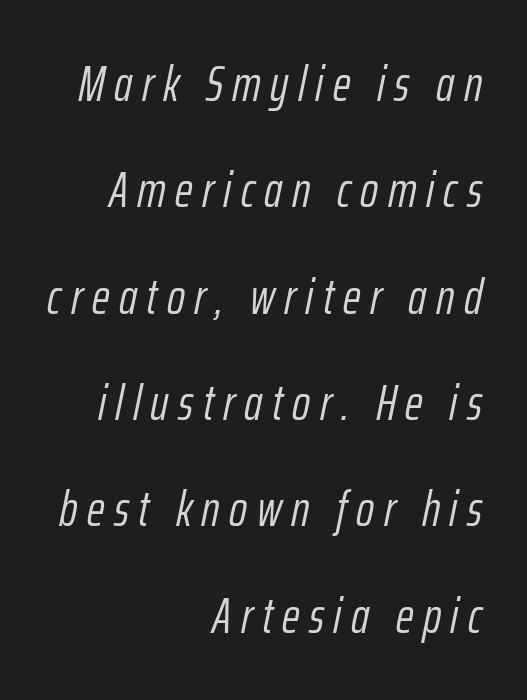
Q: Is the text bold? A: No.
Q: Is the text italic (slanted)? A: Yes, it leans right by about 12 degrees.
Q: Is the text underlined? A: No.
Q: How is the paragraph aligned? A: Right-aligned.
Q: Is the spacing between lines tight, normal or loose? A: Loose.
Q: Width (condensed, normal, or wide)? A: Condensed.
Q: Stroke contrast? A: Low.
Q: x-height? A: Medium.
Q: Monospaced? A: No.
